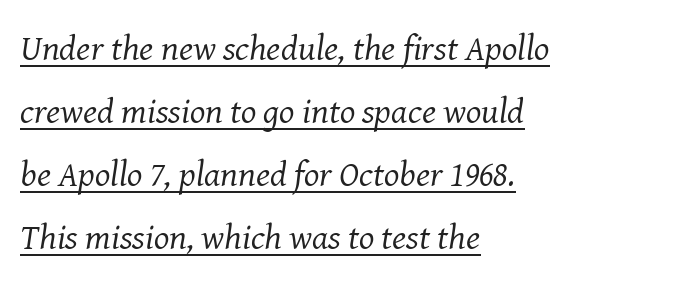
Q: Is the text bold? A: No.
Q: Is the text italic (slanted)? A: Yes, it leans right by about 8 degrees.
Q: Is the typeface a serif or a sans-serif typeface? A: Serif.
Q: Is the text underlined? A: Yes.
Q: How is the paragraph aligned? A: Left-aligned.
Q: Is the spacing between letters normal or unusually wide? A: Normal.
Q: Width (condensed, normal, or wide)? A: Normal.
Q: Stroke contrast? A: Medium.
Q: x-height? A: Medium.
Q: Monospaced? A: No.
